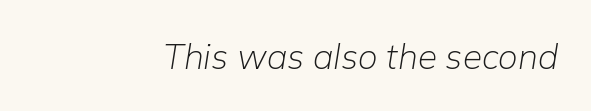
{"italic": "yes", "lean": "right", "slant_degrees": 9, "bold": "no", "weight": "light", "width": "normal", "stroke_contrast": "low", "x_height": "medium", "monospaced": "no", "underline": "no", "letter_spacing": "normal", "letter_spacing_em": 0.0, "glyph_px": 35}
